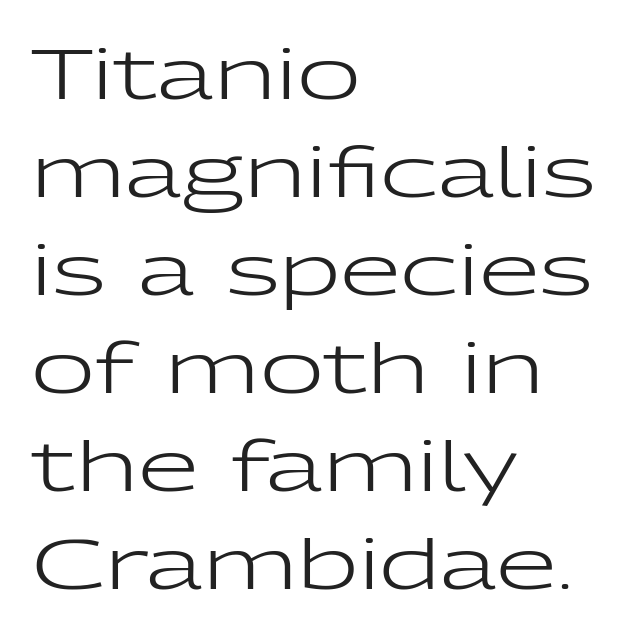
Q: Is the text bold? A: No.
Q: Is the text italic (slanted)? A: No, it is upright.
Q: Is the typeface a serif or a sans-serif typeface? A: Sans-serif.
Q: Is the text underlined? A: No.
Q: How is the paragraph aligned? A: Left-aligned.
Q: Is the spacing between letters normal or unusually wide? A: Normal.
Q: Is the spacing between lines tight, normal or loose? A: Normal.
Q: Width (condensed, normal, or wide)? A: Wide.
Q: Stroke contrast? A: Low.
Q: x-height? A: Medium.
Q: Monospaced? A: No.
